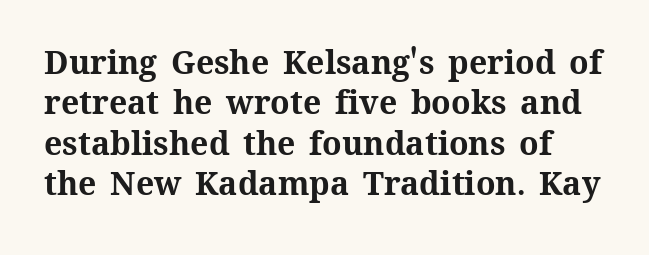
The image shows 32 px bold type, upright; set normal line spacing (1.26x), normal letter spacing, not underlined; medium stroke contrast and a medium x-height.
